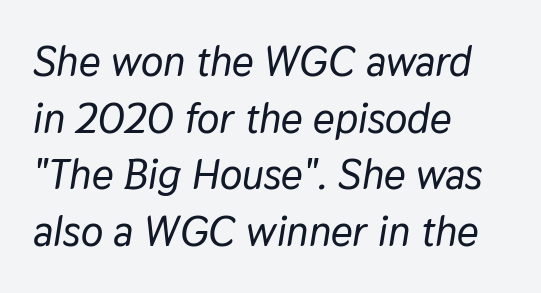
Q: Is the text italic (slanted)? A: Yes, it leans right by about 9 degrees.
Q: Is the text underlined? A: No.
Q: How is the paragraph aligned? A: Left-aligned.
Q: Is the spacing between letters normal or unusually wide? A: Normal.
Q: Is the spacing between lines tight, normal or loose? A: Normal.
Q: Width (condensed, normal, or wide)? A: Normal.
Q: Stroke contrast? A: Low.
Q: x-height? A: Medium.
Q: Monospaced? A: No.
